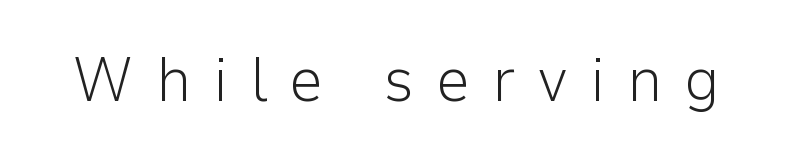
Q: Is the text bold? A: No.
Q: Is the text italic (slanted)? A: No, it is upright.
Q: Is the typeface a serif or a sans-serif typeface? A: Sans-serif.
Q: Is the text underlined? A: No.
Q: Is the spacing between letters normal or unusually wide? A: Unusually wide.
Q: Width (condensed, normal, or wide)? A: Normal.
Q: Stroke contrast? A: Low.
Q: x-height? A: Medium.
Q: Monospaced? A: No.
